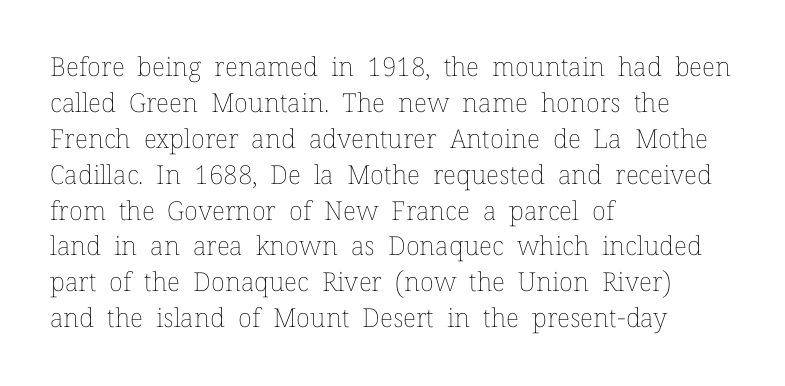
The image shows 26 px text type, upright; set left-aligned, normal line spacing (1.38x), normal letter spacing, not underlined.
